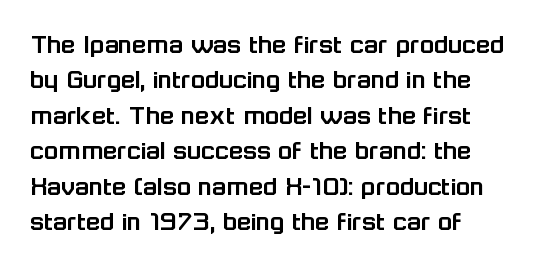
{"serif": "no", "italic": "no", "width": "normal", "stroke_contrast": "low", "x_height": "medium", "monospaced": "no", "underline": "no", "align": "left", "line_spacing_ratio": 1.22, "letter_spacing": "normal", "letter_spacing_em": 0.0, "glyph_px": 29}
